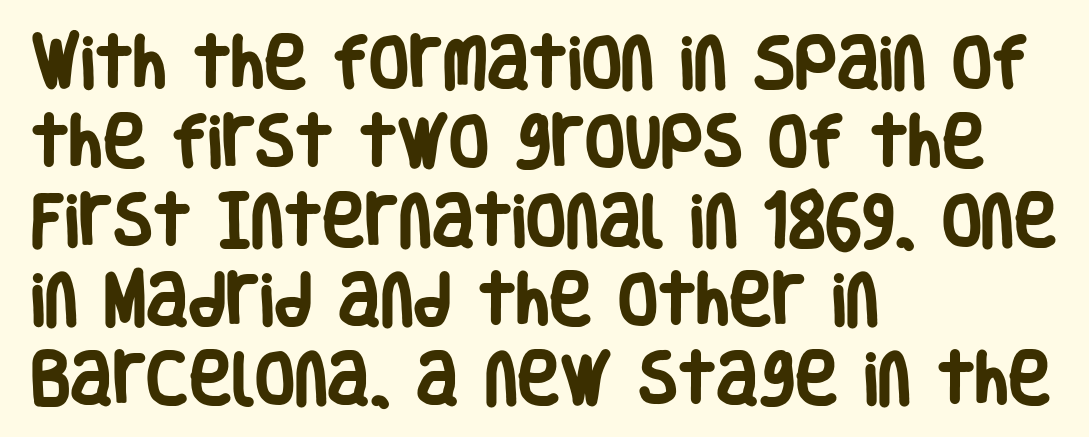
Q: Is the text bold? A: Yes.
Q: Is the text italic (slanted)? A: No, it is upright.
Q: Is the typeface a serif or a sans-serif typeface? A: Sans-serif.
Q: Is the text underlined? A: No.
Q: How is the paragraph aligned? A: Left-aligned.
Q: Is the spacing between letters normal or unusually wide? A: Normal.
Q: Is the spacing between lines tight, normal or loose? A: Normal.
Q: Width (condensed, normal, or wide)? A: Condensed.
Q: Stroke contrast? A: Low.
Q: x-height? A: Large.
Q: Monospaced? A: No.
